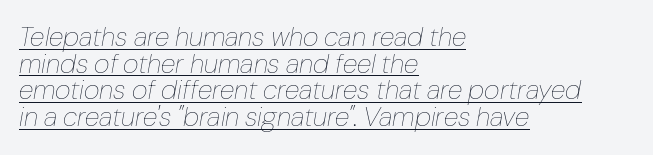
{"italic": "yes", "lean": "right", "slant_degrees": 10, "bold": "no", "underline": "yes", "align": "left", "line_spacing": "tight", "line_spacing_ratio": 0.99, "letter_spacing": "normal", "letter_spacing_em": 0.0, "glyph_px": 27}
